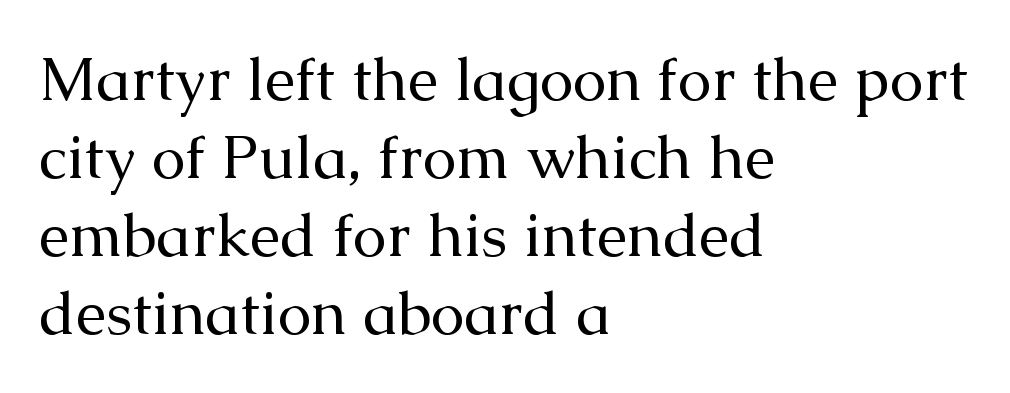
{"serif": "yes", "italic": "no", "bold": "no", "weight": "regular", "width": "normal", "stroke_contrast": "medium", "x_height": "medium", "monospaced": "no", "underline": "no", "align": "left", "line_spacing": "normal", "line_spacing_ratio": 1.28, "letter_spacing": "normal", "letter_spacing_em": 0.0, "glyph_px": 61}
